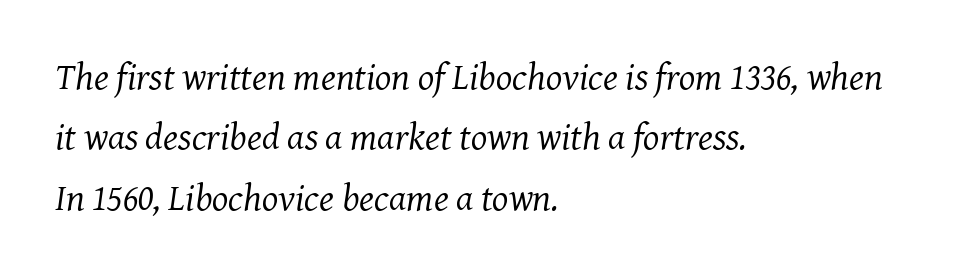
Q: Is the text bold? A: No.
Q: Is the text italic (slanted)? A: Yes, it leans right by about 8 degrees.
Q: Is the typeface a serif or a sans-serif typeface? A: Serif.
Q: Is the text underlined? A: No.
Q: How is the paragraph aligned? A: Left-aligned.
Q: Is the spacing between letters normal or unusually wide? A: Normal.
Q: Is the spacing between lines tight, normal or loose? A: Normal.
Q: Width (condensed, normal, or wide)? A: Normal.
Q: Stroke contrast? A: Medium.
Q: x-height? A: Medium.
Q: Monospaced? A: No.
